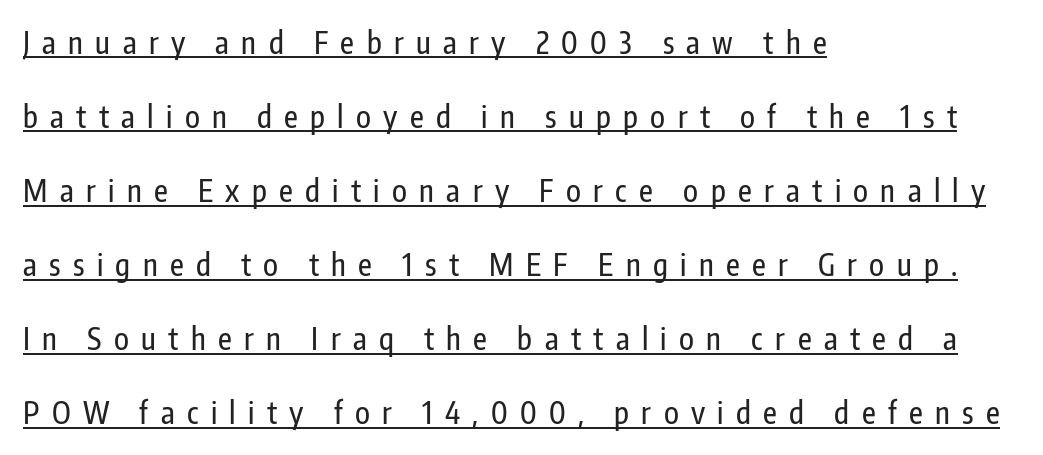
Q: Is the text italic (slanted)? A: No, it is upright.
Q: Is the typeface a serif or a sans-serif typeface? A: Sans-serif.
Q: Is the text underlined? A: Yes.
Q: How is the paragraph aligned? A: Left-aligned.
Q: Is the spacing between letters normal or unusually wide? A: Unusually wide.
Q: Is the spacing between lines tight, normal or loose? A: Loose.
Q: Width (condensed, normal, or wide)? A: Condensed.
Q: Stroke contrast? A: Low.
Q: x-height? A: Medium.
Q: Monospaced? A: No.
